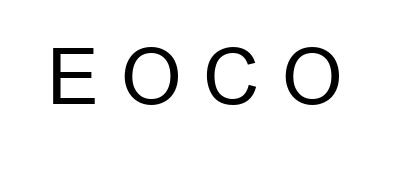
Q: Is the text bold? A: No.
Q: Is the text italic (slanted)? A: No, it is upright.
Q: Is the typeface a serif or a sans-serif typeface? A: Sans-serif.
Q: Is the text underlined? A: No.
Q: Is the spacing between letters normal or unusually wide? A: Unusually wide.
Q: Width (condensed, normal, or wide)? A: Normal.
Q: Stroke contrast? A: Low.
Q: x-height? A: Medium.
Q: Monospaced? A: No.
